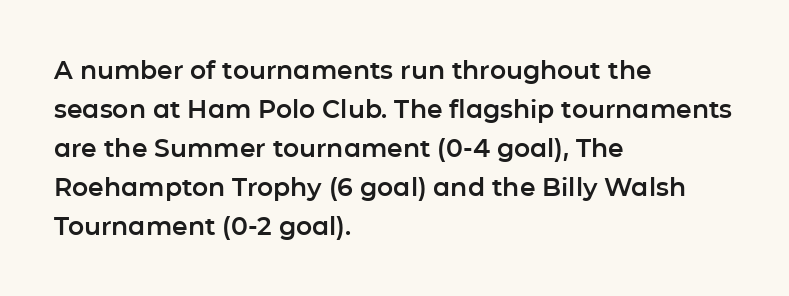
Q: Is the text italic (slanted)? A: No, it is upright.
Q: Is the text underlined? A: No.
Q: How is the paragraph aligned? A: Left-aligned.
Q: Is the spacing between letters normal or unusually wide? A: Normal.
Q: Is the spacing between lines tight, normal or loose? A: Normal.
